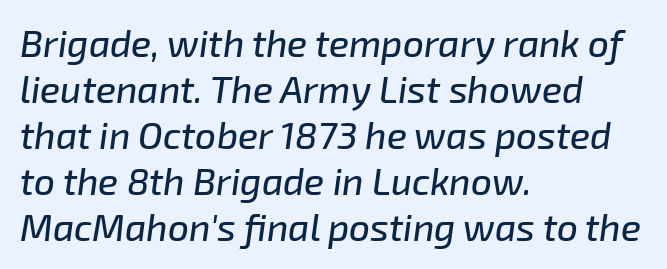
A classic flush-left, rag-right setting is used for this passage. In terms of posture, this sample is oblique. The baseline area is clear. These lines are rendered in a variable-pitch font. The passage shown has conventional tracking throughout.
